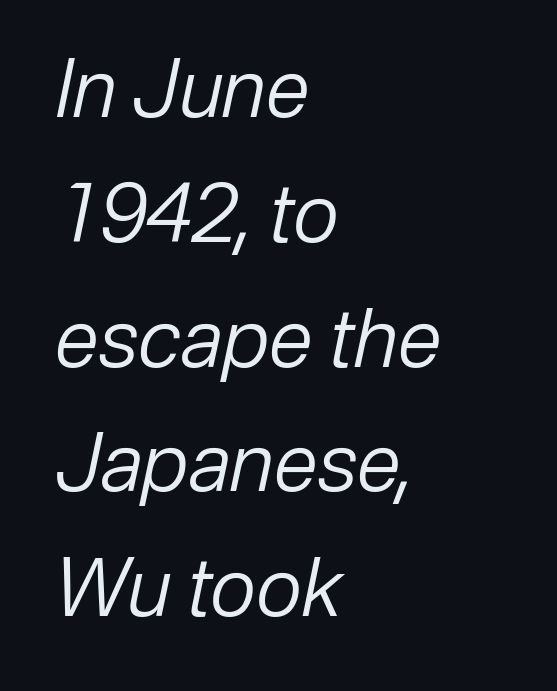
Q: Is the text bold? A: No.
Q: Is the text italic (slanted)? A: Yes, it leans right by about 12 degrees.
Q: Is the text underlined? A: No.
Q: How is the paragraph aligned? A: Left-aligned.
Q: Is the spacing between letters normal or unusually wide? A: Normal.
Q: Is the spacing between lines tight, normal or loose? A: Normal.
Q: Width (condensed, normal, or wide)? A: Normal.
Q: Stroke contrast? A: Low.
Q: x-height? A: Medium.
Q: Monospaced? A: No.
